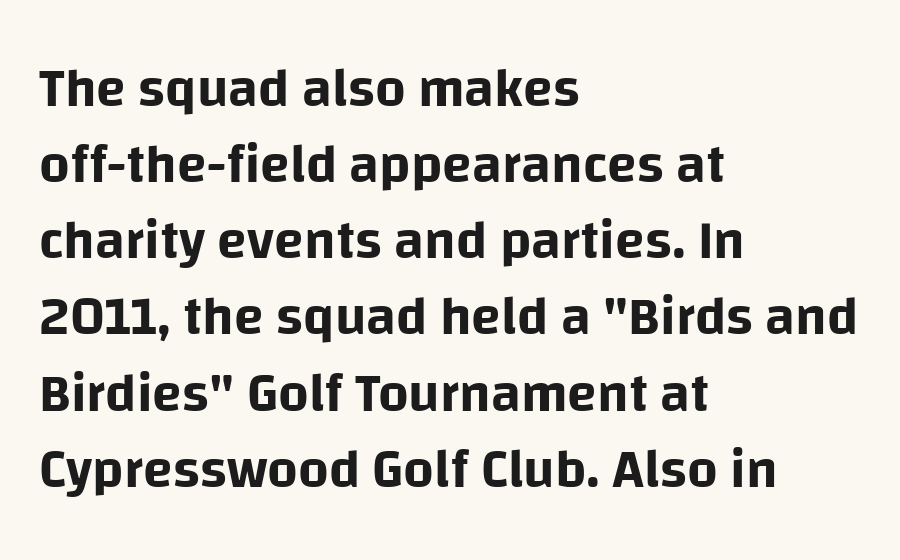
The image shows 54 px sans-serif type, upright; set left-aligned, normal line spacing (1.41x), normal letter spacing, not underlined; low stroke contrast and a large x-height.
